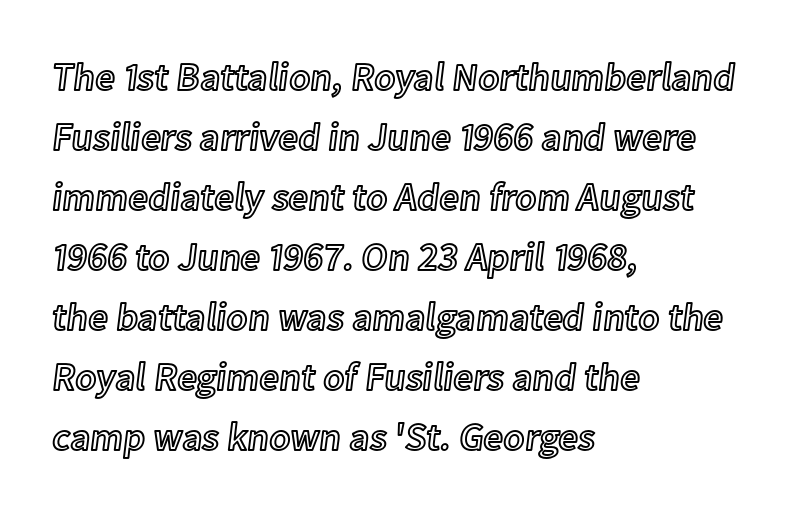
{"width": "normal", "x_height": "medium", "monospaced": "no", "underline": "no", "align": "left", "line_spacing": "normal", "line_spacing_ratio": 1.54, "letter_spacing": "normal", "letter_spacing_em": 0.0, "glyph_px": 39}
